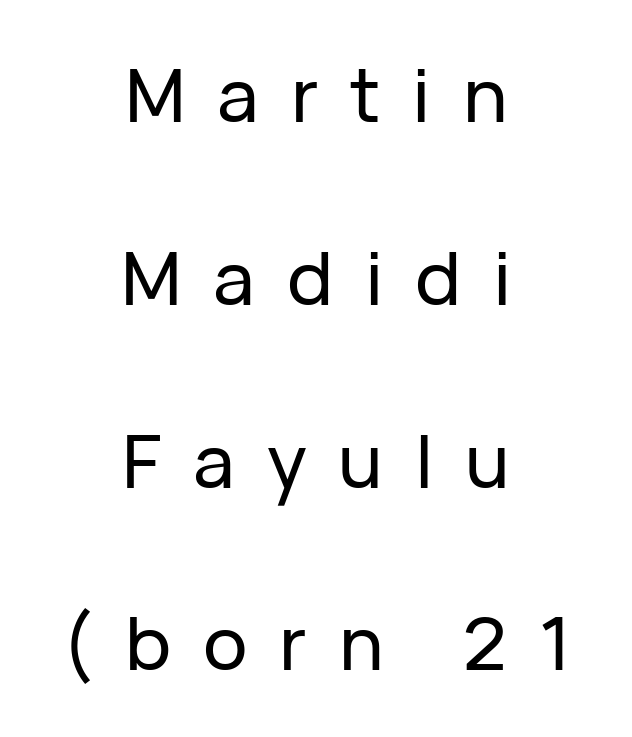
{"serif": "no", "italic": "no", "width": "normal", "stroke_contrast": "low", "x_height": "medium", "monospaced": "no", "underline": "no", "align": "center", "line_spacing": "loose", "line_spacing_ratio": 2.47, "letter_spacing": "wide", "letter_spacing_em": 0.43, "glyph_px": 74}
